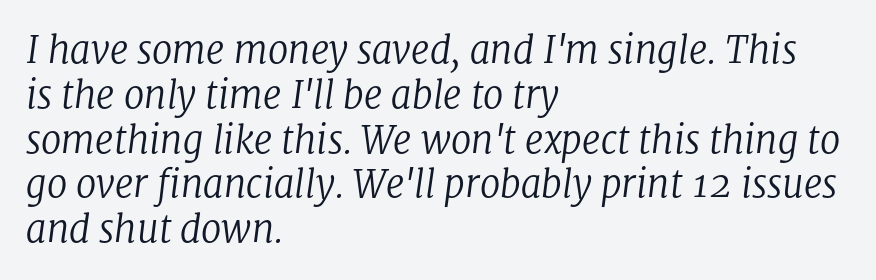
The passage shown leans; its letterforms are oblique. These lines are composed in type with serifs. This is not heavy type; no bold has been used. Each row of text sits above clean, open space.
